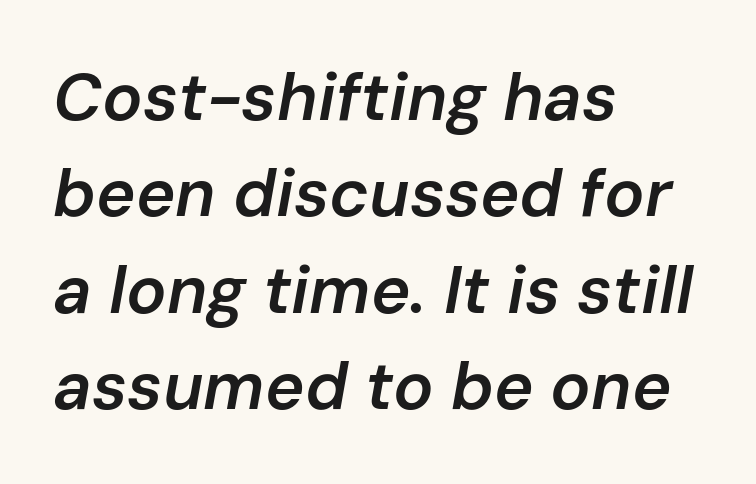
The image shows 67 px semibold type, italic (leaning right); set left-aligned, normal line spacing (1.44x), normal letter spacing, not underlined; low stroke contrast and a medium x-height.
